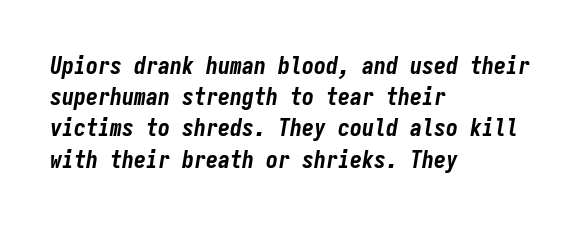
The image shows 24 px bold type, italic (leaning right); set left-aligned, normal line spacing (1.3x), normal letter spacing, not underlined.
